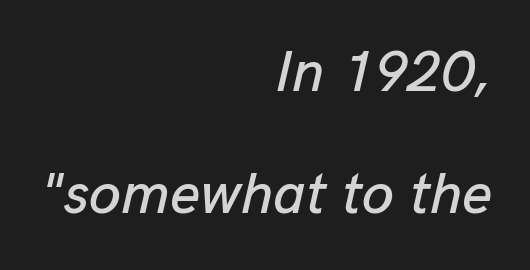
The image shows 58 px text type, italic (leaning right); set right-aligned, loose line spacing (2.11x), normal letter spacing, not underlined; low stroke contrast and a medium x-height.
